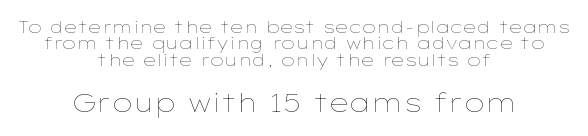
{"italic": "no", "bold": "no", "underline": "no", "align": "center", "line_spacing": "tight", "line_spacing_ratio": 0.97, "letter_spacing": "normal", "letter_spacing_em": 0.0, "larger_block": "second", "size_ratio": 1.53, "glyph_px": 26}
